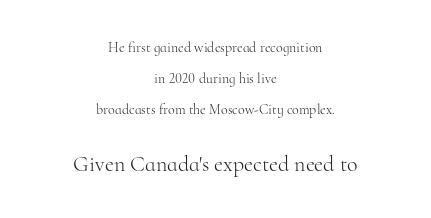
Q: Is the text bold? A: No.
Q: Is the text italic (slanted)? A: No, it is upright.
Q: Is the text underlined? A: No.
Q: How is the paragraph aligned? A: Centered.
Q: Is the spacing between letters normal or unusually wide? A: Normal.
Q: Is the spacing between lines tight, normal or loose? A: Loose.
Q: Which block of text is set in a larger size, the first (top) or the second (bottom)? A: The second (bottom) one.
